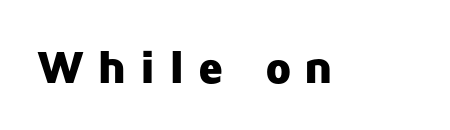
The image shows 47 px heavy sans-serif type, upright; set unusually wide letter spacing (+0.26 em), not underlined; low stroke contrast and a medium x-height.
